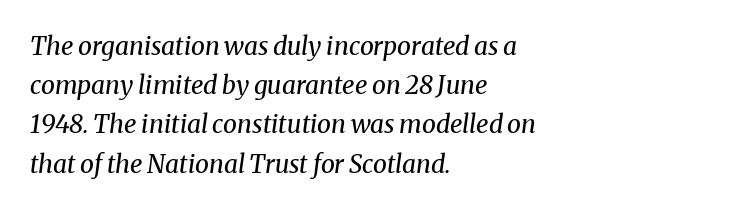
Reading down the column, the eye jumps a familiar distance to each next line. The cut favours lightness, reaching ordinary text weight at its darkest. Characters are canted at an angle relative to the baseline's perpendicular. This rendering uses left alignment, leaving the right contour irregular. The line texture is even and compact thanks to regular tracking. The foot of each line stays bare and open.
